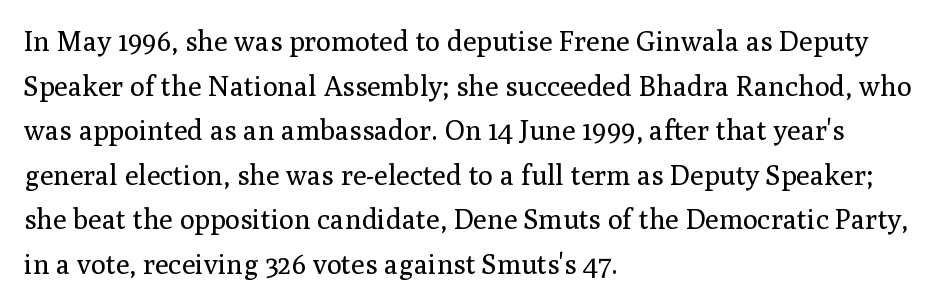
The image shows 28 px regular-weight serif type, upright; set left-aligned, normal line spacing (1.59x), normal letter spacing, not underlined; medium stroke contrast and a medium x-height.
